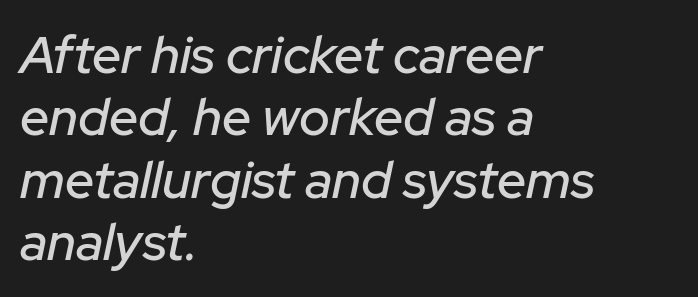
{"italic": "yes", "lean": "right", "slant_degrees": 12, "width": "normal", "stroke_contrast": "low", "x_height": "medium", "monospaced": "no", "underline": "no", "align": "left", "line_spacing_ratio": 1.2, "letter_spacing": "normal", "letter_spacing_em": 0.0, "glyph_px": 52}
